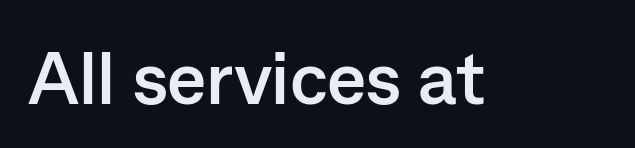
The image shows 74 px semibold sans-serif type, upright; set normal letter spacing, not underlined; low stroke contrast and a medium x-height.
